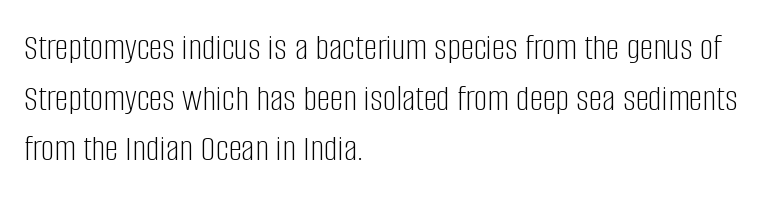
The image shows 38 px light, condensed sans-serif type, upright; set left-aligned, normal line spacing (1.33x), normal letter spacing, not underlined; low stroke contrast and a large x-height.
